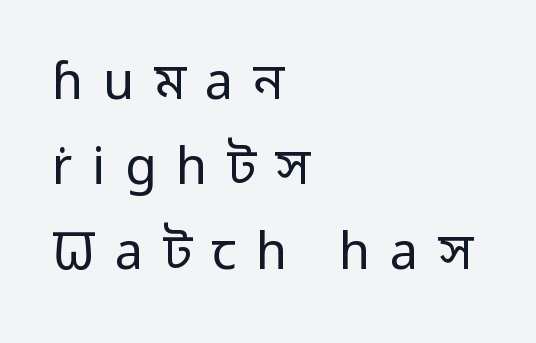
Q: Is the text bold? A: No.
Q: Is the text italic (slanted)? A: No, it is upright.
Q: Is the typeface a serif or a sans-serif typeface? A: Sans-serif.
Q: Is the text underlined? A: No.
Q: How is the paragraph aligned? A: Left-aligned.
Q: Is the spacing between letters normal or unusually wide? A: Unusually wide.
Q: Is the spacing between lines tight, normal or loose? A: Normal.
Q: Width (condensed, normal, or wide)? A: Normal.
Q: Stroke contrast? A: Low.
Q: x-height? A: Medium.
Q: Monospaced? A: No.
